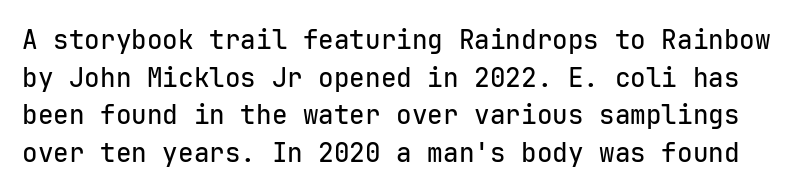
{"italic": "no", "underline": "no", "line_spacing": "normal", "line_spacing_ratio": 1.45, "letter_spacing": "normal", "letter_spacing_em": 0.0, "glyph_px": 26}
